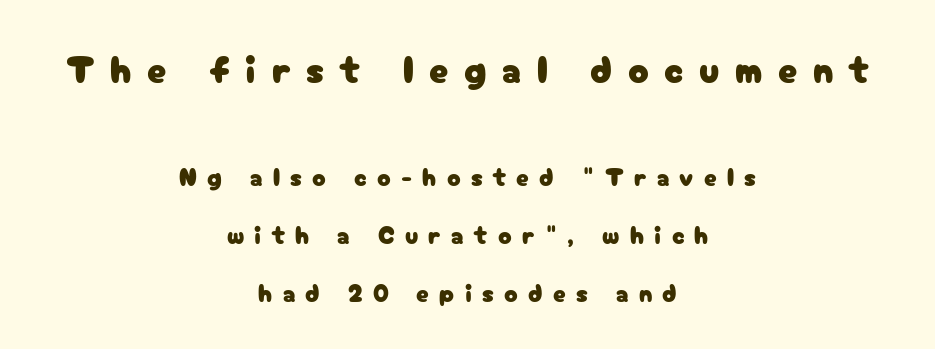
{"serif": "no", "italic": "no", "width": "normal", "stroke_contrast": "low", "x_height": "medium", "monospaced": "no", "underline": "no", "align": "center", "line_spacing": "loose", "line_spacing_ratio": 2.33, "letter_spacing": "wide", "letter_spacing_em": 0.41, "larger_block": "first", "size_ratio": 1.52, "glyph_px": 38}
